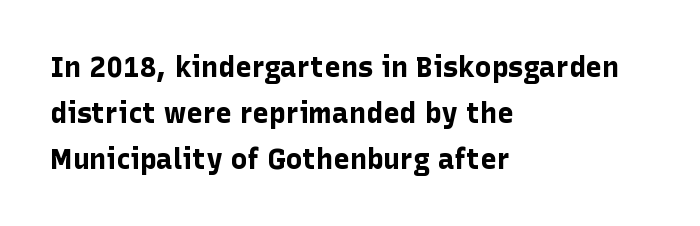
Q: Is the text bold? A: Yes.
Q: Is the text italic (slanted)? A: No, it is upright.
Q: Is the typeface a serif or a sans-serif typeface? A: Sans-serif.
Q: Is the text underlined? A: No.
Q: How is the paragraph aligned? A: Left-aligned.
Q: Is the spacing between letters normal or unusually wide? A: Normal.
Q: Is the spacing between lines tight, normal or loose? A: Normal.
Q: Width (condensed, normal, or wide)? A: Normal.
Q: Stroke contrast? A: Low.
Q: x-height? A: Medium.
Q: Monospaced? A: No.
